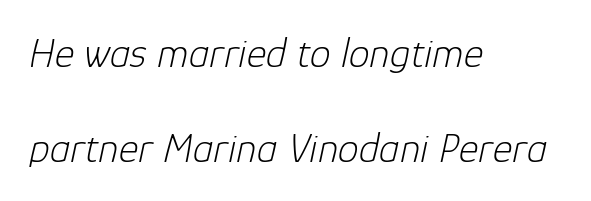
The image shows 42 px light type, italic (leaning right); set left-aligned, loose line spacing (2.26x), normal letter spacing, not underlined; low stroke contrast and a medium x-height.
